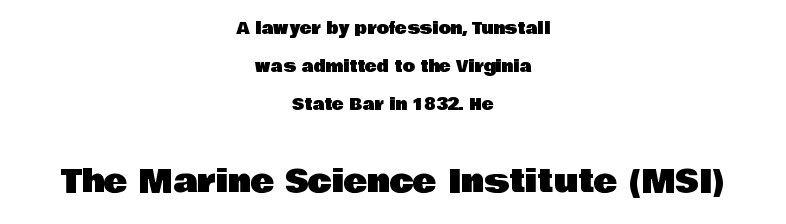
The image shows 32 px sans-serif type, upright; set centered, loose line spacing (2.39x), normal letter spacing, not underlined; the second (bottom) block is 2.0x larger; low stroke contrast and a large x-height.
